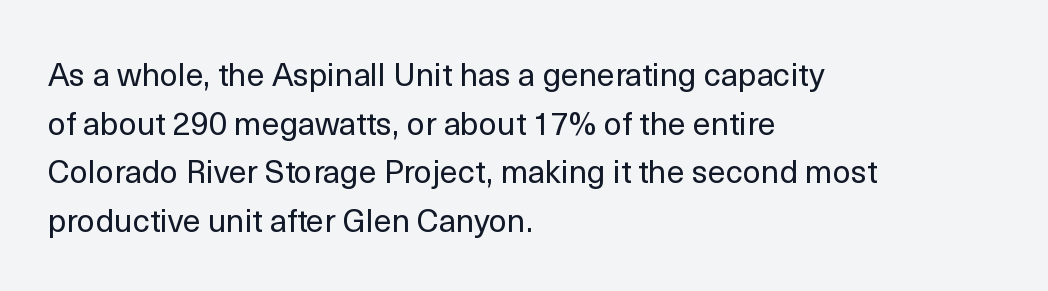
The image shows 32 px regular-weight sans-serif type, upright; set left-aligned, normal line spacing (1.52x), normal letter spacing, not underlined; a medium x-height.
